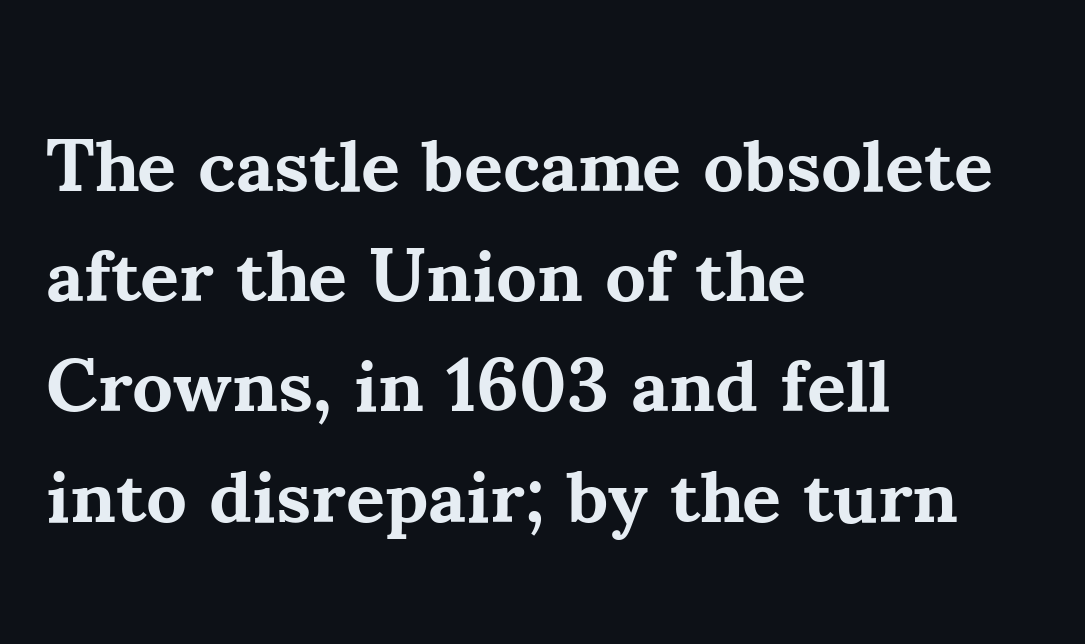
{"serif": "yes", "italic": "no", "bold": "yes", "weight": "bold", "width": "normal", "stroke_contrast": "medium", "x_height": "small", "monospaced": "no", "underline": "no", "align": "left", "line_spacing": "normal", "line_spacing_ratio": 1.47, "letter_spacing": "normal", "letter_spacing_em": 0.0, "glyph_px": 75}
